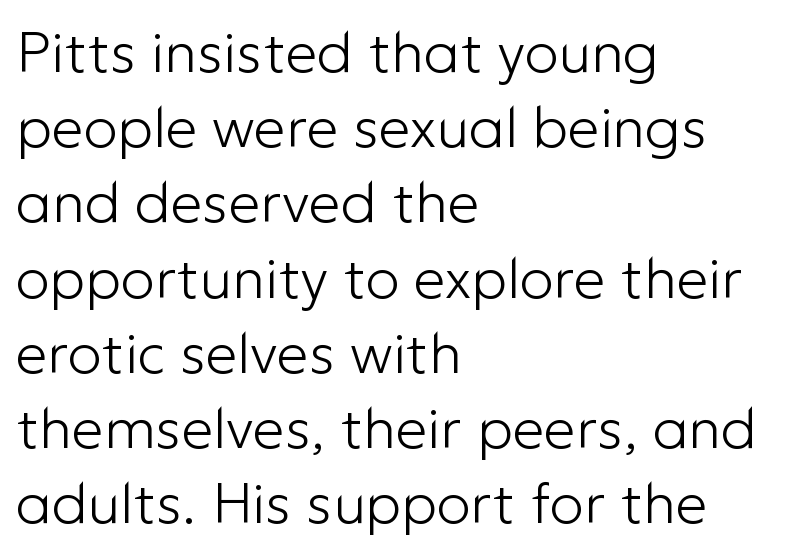
{"serif": "no", "italic": "no", "bold": "no", "weight": "light", "width": "normal", "stroke_contrast": "low", "x_height": "medium", "monospaced": "no", "underline": "no", "align": "left", "line_spacing": "normal", "line_spacing_ratio": 1.32, "letter_spacing": "normal", "letter_spacing_em": 0.0, "glyph_px": 57}
